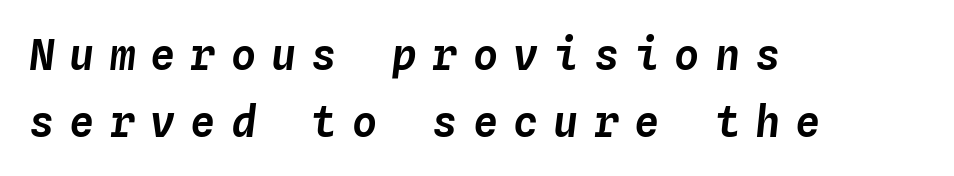
Q: Is the text italic (slanted)? A: Yes, it leans right by about 4 degrees.
Q: Is the text underlined? A: No.
Q: How is the paragraph aligned? A: Left-aligned.
Q: Is the spacing between letters normal or unusually wide? A: Unusually wide.
Q: Is the spacing between lines tight, normal or loose? A: Normal.
Q: Width (condensed, normal, or wide)? A: Normal.
Q: Stroke contrast? A: Low.
Q: x-height? A: Medium.
Q: Monospaced? A: Yes.
